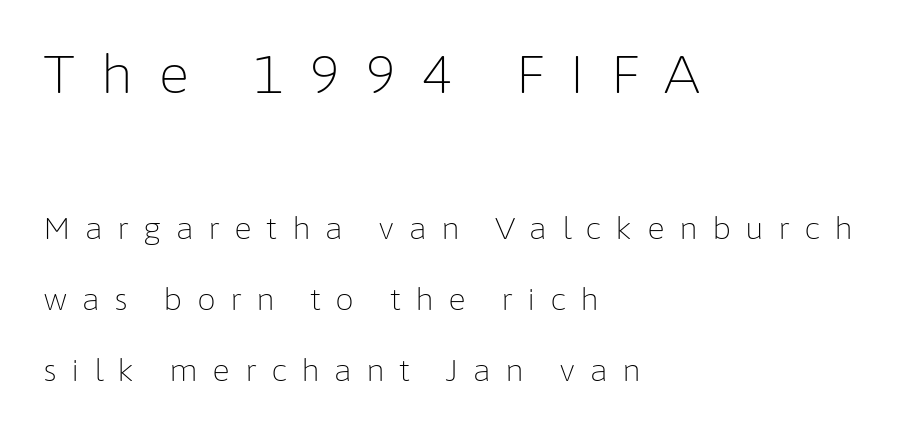
The image shows 53 px light sans-serif type, upright; set left-aligned, loose line spacing (2.36x), unusually wide letter spacing (+0.47 em), not underlined; the first (top) block is 1.77x larger; low stroke contrast and a medium x-height.
